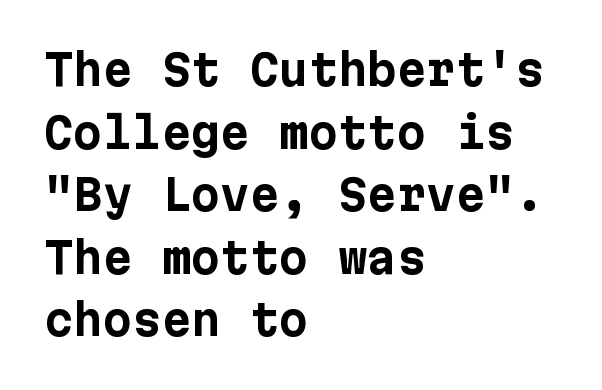
{"serif": "no", "italic": "no", "bold": "yes", "weight": "bold", "width": "normal", "stroke_contrast": "low", "x_height": "medium", "underline": "no", "align": "left", "line_spacing": "normal", "line_spacing_ratio": 1.49, "letter_spacing": "normal", "letter_spacing_em": 0.0, "glyph_px": 42}
